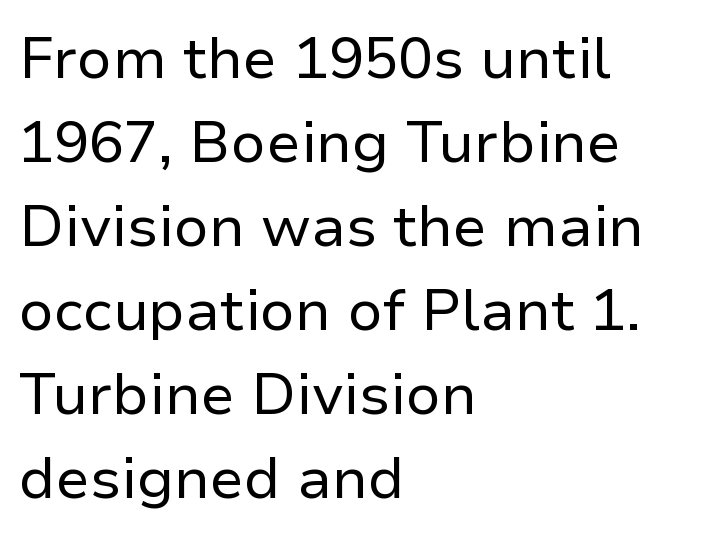
{"serif": "no", "italic": "no", "bold": "no", "weight": "regular", "width": "normal", "stroke_contrast": "low", "x_height": "medium", "monospaced": "no", "underline": "no", "align": "left", "line_spacing": "normal", "line_spacing_ratio": 1.45, "letter_spacing": "normal", "letter_spacing_em": 0.0, "glyph_px": 58}
